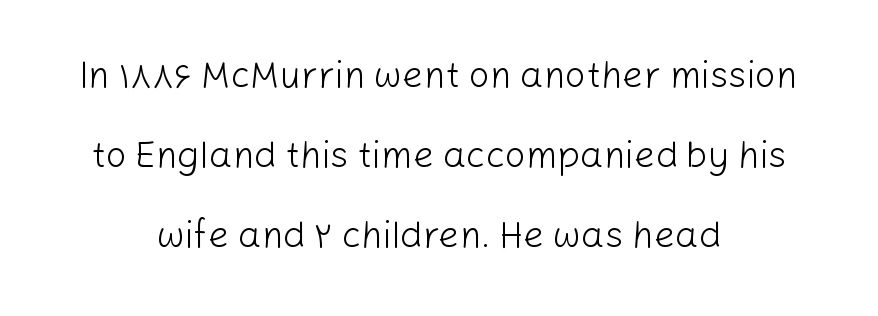
The image shows 37 px light sans-serif type, upright; set centered, loose line spacing (2.16x), normal letter spacing, not underlined; low stroke contrast and a medium x-height.
